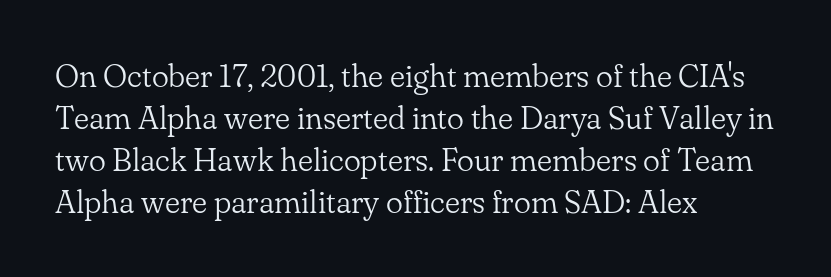
{"serif": "yes", "italic": "no", "bold": "no", "weight": "light", "width": "normal", "stroke_contrast": "low", "x_height": "small", "monospaced": "no", "underline": "no", "align": "left", "line_spacing": "normal", "line_spacing_ratio": 1.31, "letter_spacing": "normal", "letter_spacing_em": 0.0, "glyph_px": 32}
